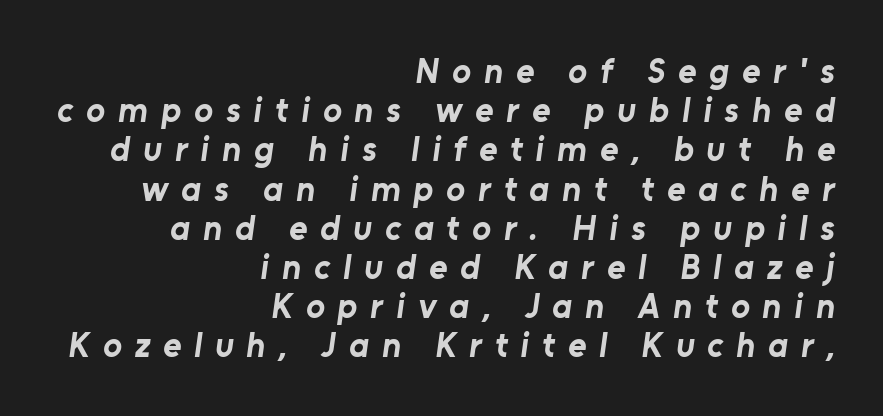
Q: Is the text bold? A: Yes.
Q: Is the typeface a serif or a sans-serif typeface? A: Sans-serif.
Q: Is the text underlined? A: No.
Q: How is the paragraph aligned? A: Right-aligned.
Q: Is the spacing between letters normal or unusually wide? A: Unusually wide.
Q: Is the spacing between lines tight, normal or loose? A: Tight.
Q: Width (condensed, normal, or wide)? A: Normal.
Q: Stroke contrast? A: Low.
Q: x-height? A: Medium.
Q: Monospaced? A: No.
